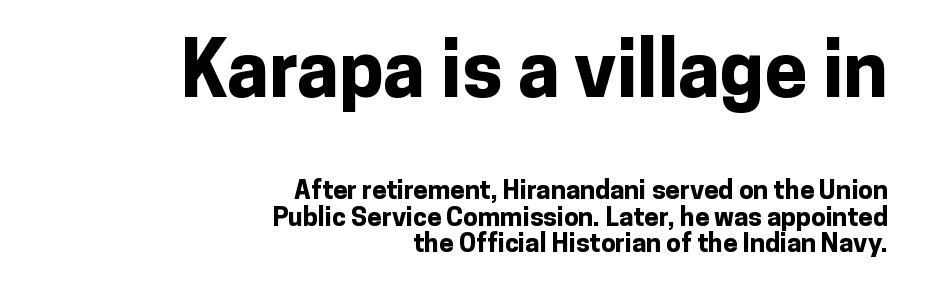
Q: Is the text bold? A: Yes.
Q: Is the text italic (slanted)? A: No, it is upright.
Q: Is the typeface a serif or a sans-serif typeface? A: Sans-serif.
Q: Is the text underlined? A: No.
Q: How is the paragraph aligned? A: Right-aligned.
Q: Is the spacing between letters normal or unusually wide? A: Normal.
Q: Is the spacing between lines tight, normal or loose? A: Tight.
Q: Which block of text is set in a larger size, the first (top) or the second (bottom)? A: The first (top) one.
Q: Width (condensed, normal, or wide)? A: Normal.
Q: Stroke contrast? A: Low.
Q: x-height? A: Medium.
Q: Monospaced? A: No.
